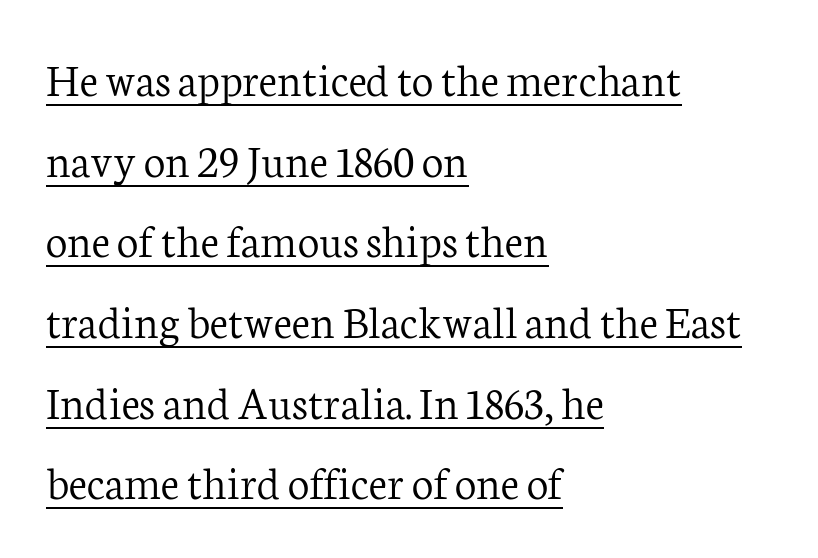
Q: Is the text bold? A: No.
Q: Is the text italic (slanted)? A: No, it is upright.
Q: Is the typeface a serif or a sans-serif typeface? A: Serif.
Q: Is the text underlined? A: Yes.
Q: How is the paragraph aligned? A: Left-aligned.
Q: Is the spacing between letters normal or unusually wide? A: Normal.
Q: Is the spacing between lines tight, normal or loose? A: Normal.
Q: Width (condensed, normal, or wide)? A: Normal.
Q: Stroke contrast? A: Low.
Q: x-height? A: Medium.
Q: Monospaced? A: No.
